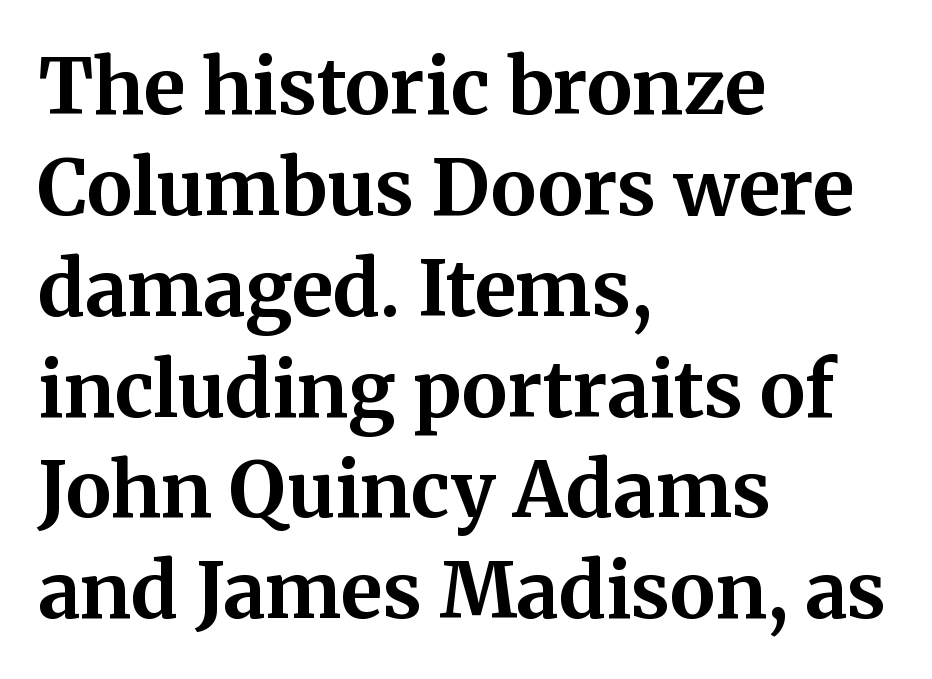
I'd call this a serif setting — the letters wear small feet. Typeset ragged right — the left edge is the straight one. The passage shown has conventional tracking throughout. Vertical spacing — default. This sample has the flowing, uneven cadence of proportional lettering. The letters stand straight up with perfectly vertical stems.
